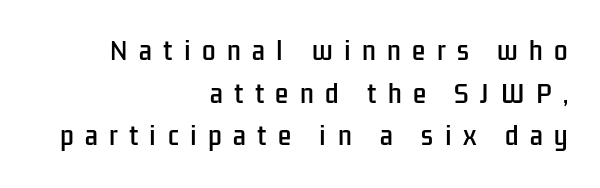
Q: Is the text italic (slanted)? A: No, it is upright.
Q: Is the text underlined? A: No.
Q: How is the paragraph aligned? A: Right-aligned.
Q: Is the spacing between letters normal or unusually wide? A: Unusually wide.
